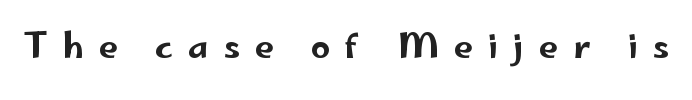
Q: Is the text italic (slanted)? A: No, it is upright.
Q: Is the typeface a serif or a sans-serif typeface? A: Sans-serif.
Q: Is the text underlined? A: No.
Q: Is the spacing between letters normal or unusually wide? A: Unusually wide.
Q: Width (condensed, normal, or wide)? A: Wide.
Q: Stroke contrast? A: Low.
Q: x-height? A: Small.
Q: Monospaced? A: No.
